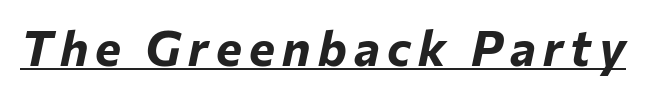
{"italic": "yes", "lean": "right", "slant_degrees": 12, "bold": "yes", "weight": "bold", "width": "normal", "stroke_contrast": "low", "x_height": "medium", "monospaced": "no", "underline": "yes", "glyph_px": 49}
